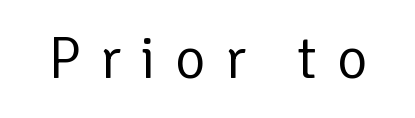
Letter spacing: wide. The characters are drawn with everyday or finer stroke widths. The text was rendered using a sans face with plain stroke endings. The letters advance in unequal steps, a hallmark of proportional type.
